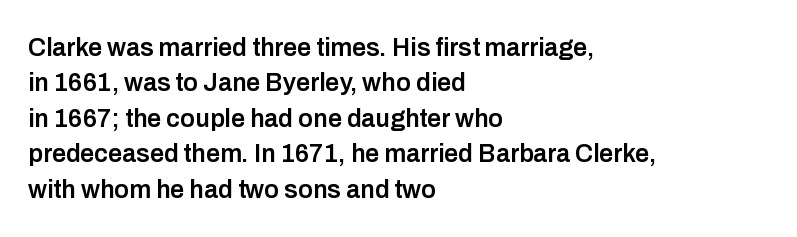
Every letter is mildly thick-stroked: semibold rather than bold. The passage is arranged the way most books set body copy — flush left. The axis of the letterforms is exactly vertical. The rendering uses a moderate line-height, typical for paragraphs.
